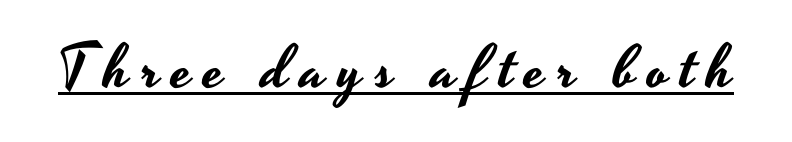
The glyphs are accompanied by a horizontal stroke just below them. Regarding serifs, this sample does without them. Do the characters align in a grid? No, the font is proportional. The horizontal fit of the characters is loose and conspicuously gappy.
